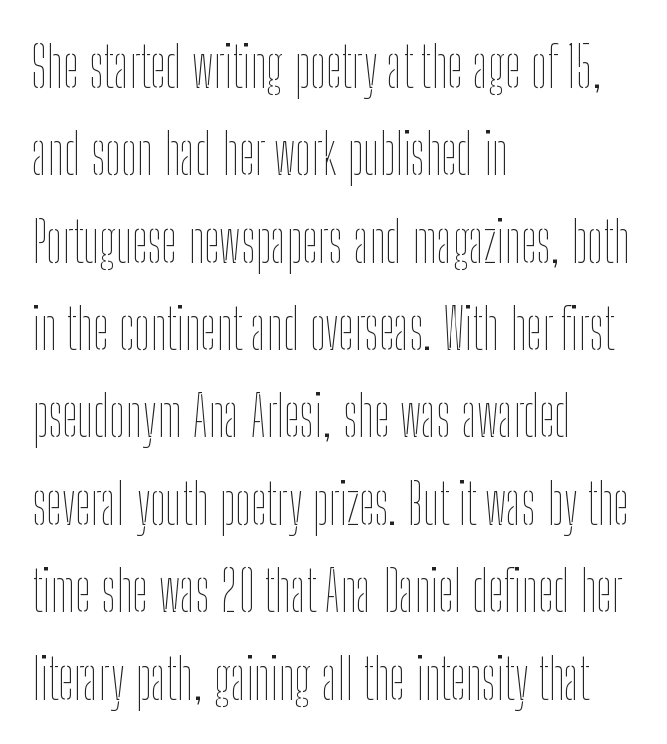
{"italic": "no", "bold": "no", "weight": "thin", "width": "condensed", "stroke_contrast": "low", "x_height": "medium", "monospaced": "no", "underline": "no", "align": "left", "line_spacing": "normal", "line_spacing_ratio": 1.56, "letter_spacing": "normal", "letter_spacing_em": 0.0, "glyph_px": 56}
